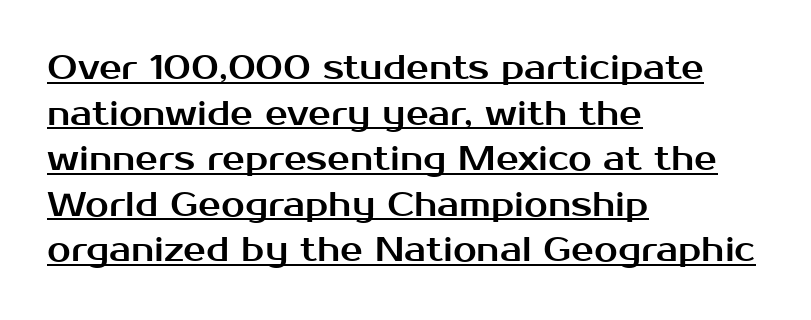
The glyphs are accompanied by a horizontal stroke just below them. Tracking here is standard; glyphs follow each other at the usual distance. The axis of the letterforms is exactly vertical. Horizontally, the lines are justified to the leading edge only.
